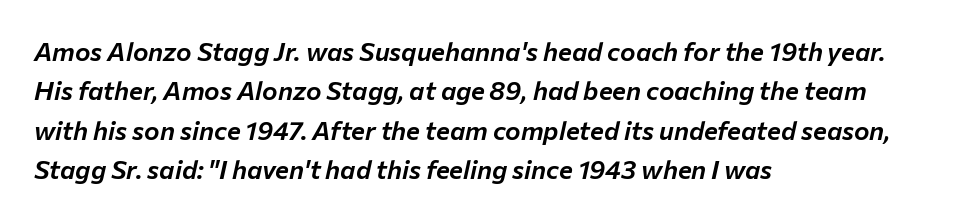
{"italic": "yes", "lean": "right", "slant_degrees": 12, "underline": "no", "align": "left", "line_spacing": "normal", "line_spacing_ratio": 1.51, "letter_spacing": "normal", "letter_spacing_em": 0.0, "glyph_px": 26}
